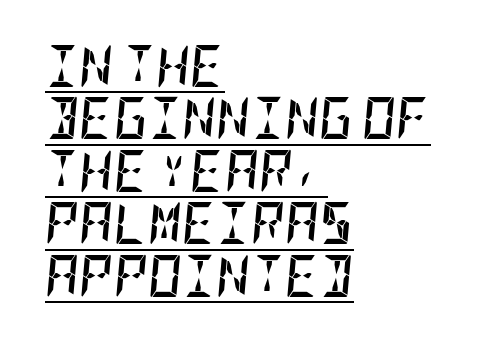
Q: Is the text bold? A: Yes.
Q: Is the text italic (slanted)? A: Yes, it leans right by about 5 degrees.
Q: Is the text underlined? A: Yes.
Q: How is the paragraph aligned? A: Left-aligned.
Q: Is the spacing between letters normal or unusually wide? A: Normal.
Q: Is the spacing between lines tight, normal or loose? A: Normal.
Q: Width (condensed, normal, or wide)? A: Condensed.
Q: Stroke contrast? A: Low.
Q: x-height? A: Large.
